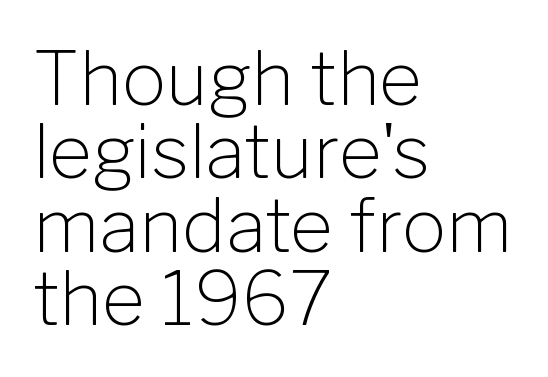
The image shows 74 px light sans-serif type, upright; set left-aligned, tight line spacing (0.99x), normal letter spacing, not underlined; low stroke contrast and a medium x-height.
